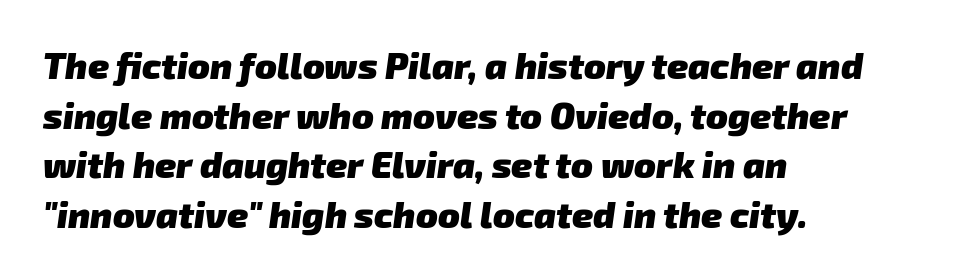
{"serif": "no", "bold": "yes", "weight": "heavy", "width": "normal", "stroke_contrast": "low", "x_height": "medium", "monospaced": "no", "underline": "no", "align": "left", "line_spacing": "normal", "line_spacing_ratio": 1.38, "letter_spacing": "normal", "letter_spacing_em": 0.0, "glyph_px": 36}
